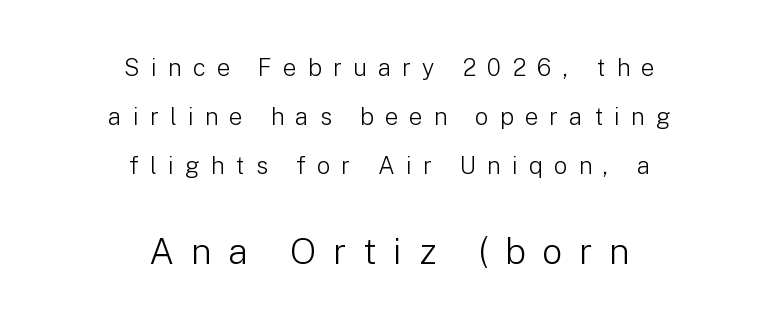
The image shows 36 px light sans-serif type, upright; set centered, loose line spacing (2.05x), unusually wide letter spacing (+0.46 em), not underlined; the second (bottom) block is 1.5x larger; low stroke contrast and a medium x-height.
